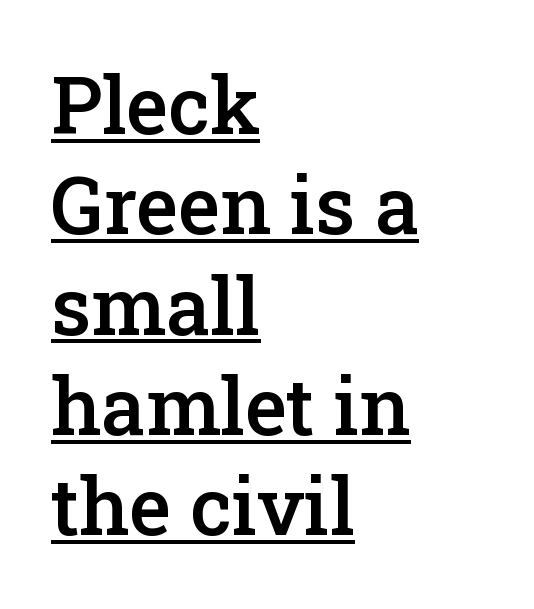
The image shows 79 px semibold serif type, upright; set left-aligned, normal line spacing (1.27x), normal letter spacing, underlined; low stroke contrast and a medium x-height.
